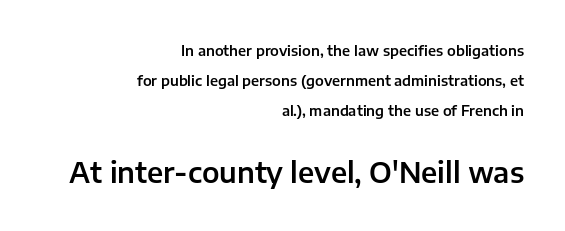
The image shows 28 px sans-serif type, upright; set right-aligned, loose line spacing (2.15x), normal letter spacing, not underlined; the second (bottom) block is 2.0x larger; low stroke contrast and a medium x-height.
